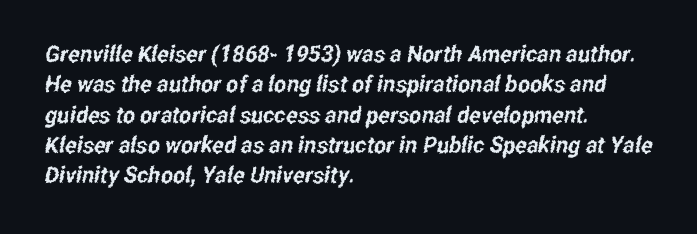
{"underline": "no", "align": "left", "line_spacing": "normal", "line_spacing_ratio": 1.32, "letter_spacing": "normal", "letter_spacing_em": 0.0, "glyph_px": 23}
